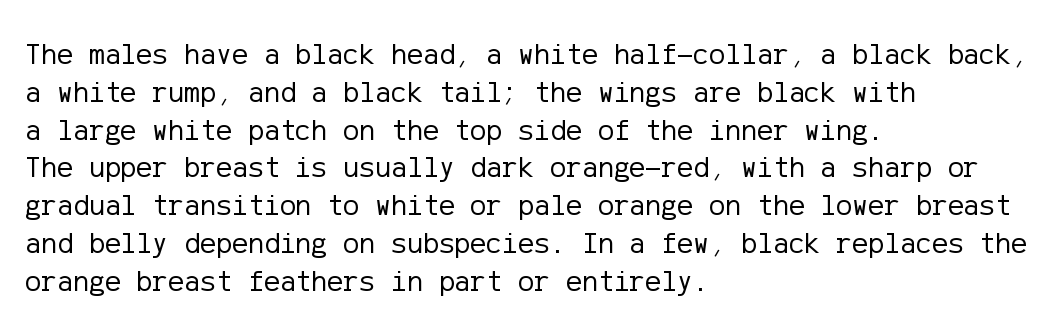
The lines sit at an ordinary, default distance from one another. A light-to-regular cut is what we see here. Nope, not italic — everything's standing straight. The lines are quadded left. Look at the bottom of the vertical strokes: they stop flat, with no serifs.
